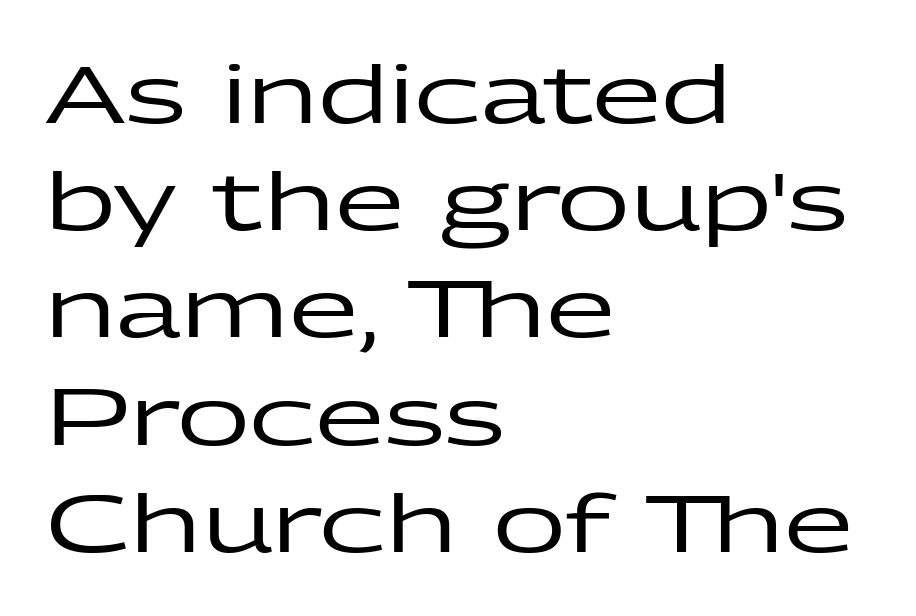
{"serif": "no", "italic": "no", "width": "wide", "stroke_contrast": "low", "x_height": "medium", "monospaced": "no", "underline": "no", "align": "left", "line_spacing": "normal", "line_spacing_ratio": 1.34, "letter_spacing": "normal", "letter_spacing_em": 0.0, "glyph_px": 80}
